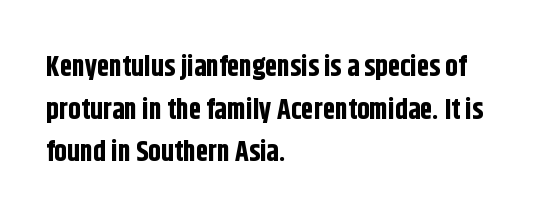
The image shows 28 px bold, condensed sans-serif type, upright; set left-aligned, normal line spacing (1.52x), normal letter spacing, not underlined; low stroke contrast and a large x-height.
